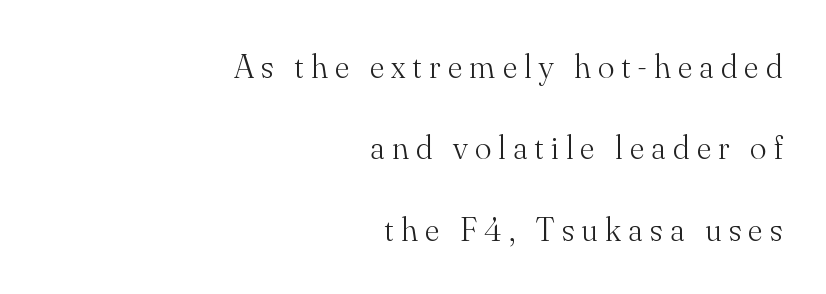
Q: Is the text bold? A: No.
Q: Is the text italic (slanted)? A: No, it is upright.
Q: Is the typeface a serif or a sans-serif typeface? A: Serif.
Q: Is the text underlined? A: No.
Q: How is the paragraph aligned? A: Right-aligned.
Q: Is the spacing between letters normal or unusually wide? A: Unusually wide.
Q: Is the spacing between lines tight, normal or loose? A: Loose.
Q: Width (condensed, normal, or wide)? A: Normal.
Q: Stroke contrast? A: Medium.
Q: x-height? A: Small.
Q: Monospaced? A: No.
